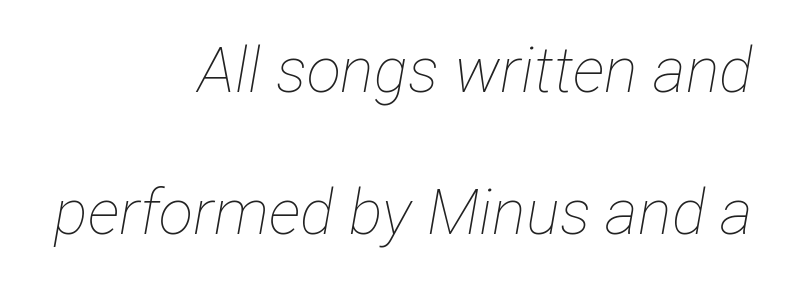
{"italic": "yes", "lean": "right", "slant_degrees": 12, "bold": "no", "weight": "thin", "width": "condensed", "stroke_contrast": "low", "x_height": "medium", "monospaced": "no", "underline": "no", "align": "right", "line_spacing": "loose", "line_spacing_ratio": 2.26, "letter_spacing": "normal", "letter_spacing_em": 0.0, "glyph_px": 63}
